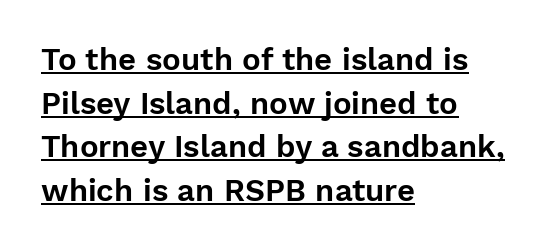
Visually the block forms a straight wall on the left and a jagged coastline on the right. Do the letters lean? They stand straight. Do the characters align in a grid? No, the font is proportional. The sample's only ornament is a line tracing under the words.
